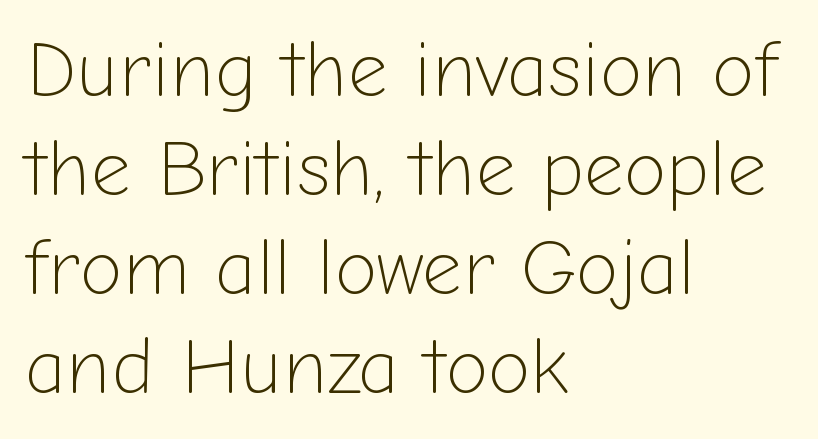
{"serif": "no", "italic": "no", "bold": "no", "weight": "light", "width": "normal", "stroke_contrast": "low", "x_height": "medium", "monospaced": "no", "underline": "no", "align": "left", "line_spacing": "normal", "line_spacing_ratio": 1.27, "letter_spacing": "normal", "letter_spacing_em": 0.0, "glyph_px": 78}
